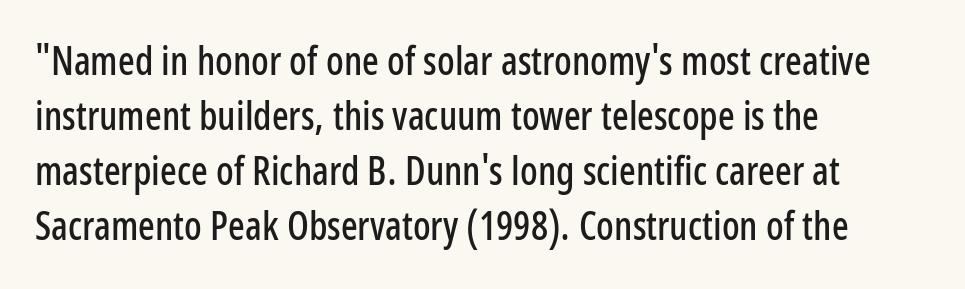
{"serif": "no", "italic": "no", "width": "condensed", "stroke_contrast": "low", "x_height": "medium", "monospaced": "no", "underline": "no", "align": "left", "line_spacing": "normal", "line_spacing_ratio": 1.41, "letter_spacing": "normal", "letter_spacing_em": 0.0, "glyph_px": 39}
